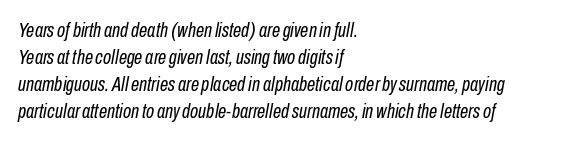
The type is set solid horizontally, with unmodified tracking. This reads as an unemphasized weight, regular at the heaviest. Does the leading feel generous? No, just average. The paragraph shown leans on its left margin. Decoration check: the copy has no underline.
